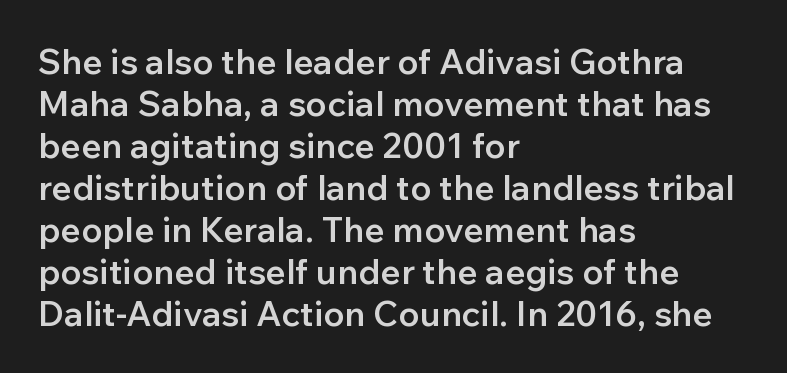
Glyph-to-glyph distance matches everyday printed text. What kind of face is this? One without serifs — a sans. The string is rendered with underlining switched off. Varying glyph widths throughout — classic text-font behaviour.
